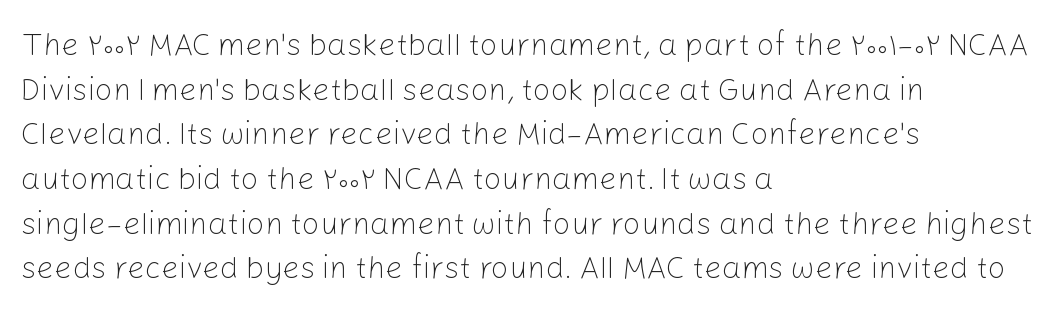
The rendering shows plain stroke endings on the letterforms — a sans-serif design. Lines of text with bare space underneath. The strokes carry an ordinary text weight at most. Leading: standard. Look at the tracking — it's just the regular setting, nothing added.
